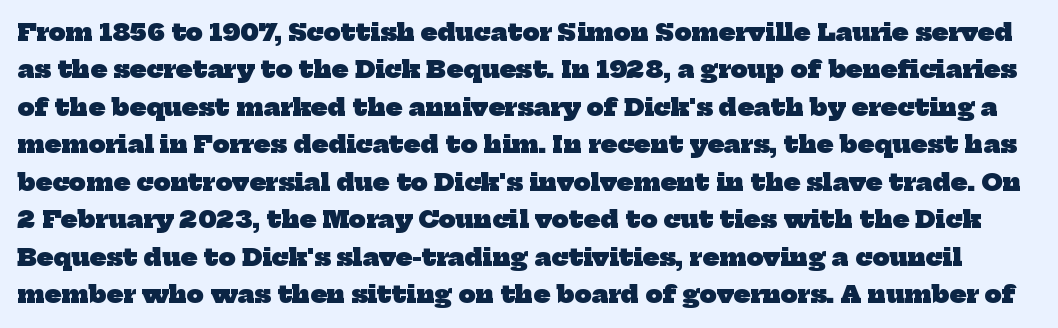
Beneath every word, the page is bare. Reading down the column, the eye jumps a familiar distance to each next line. Emphasis by weight is at full strength: bold. This rendering leaves character spacing at its baseline value.
